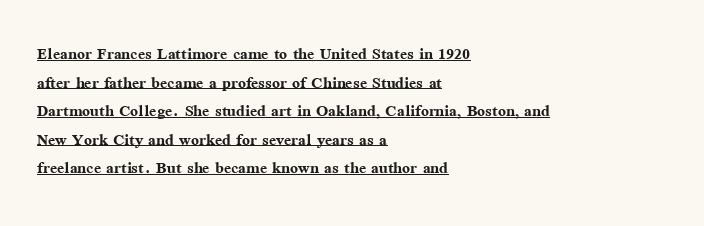
Vertical strokes here are truly vertical. The line-height multiplier appears to be the usual default. Teacher's note: observe the even left margin — that is flush-left alignment. Observe the ordinary spacing: letters are neighbours, not strangers. I'd describe the lettering as bold — thick and assertive.
